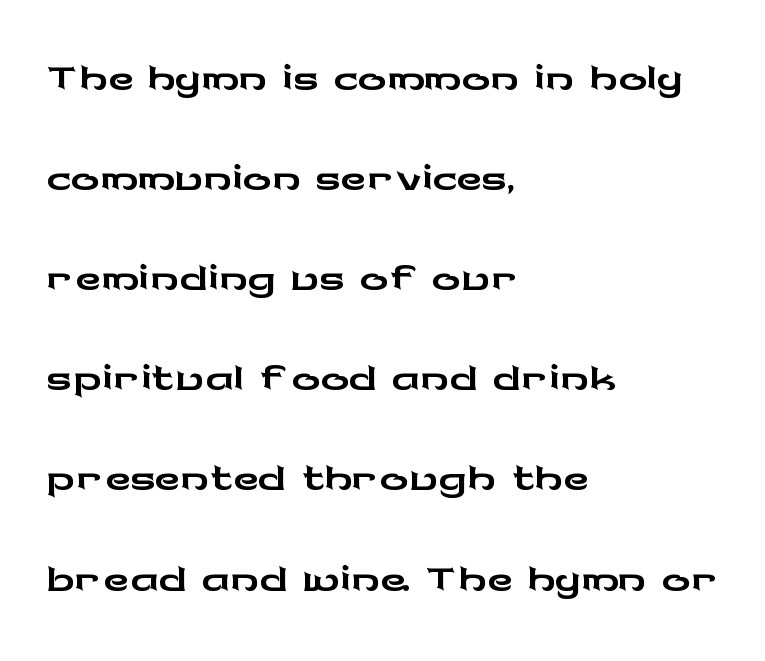
{"serif": "no", "italic": "no", "width": "wide", "stroke_contrast": "low", "x_height": "medium", "monospaced": "no", "underline": "no", "align": "left", "line_spacing": "normal", "line_spacing_ratio": 1.41, "letter_spacing": "normal", "letter_spacing_em": 0.0, "glyph_px": 71}
